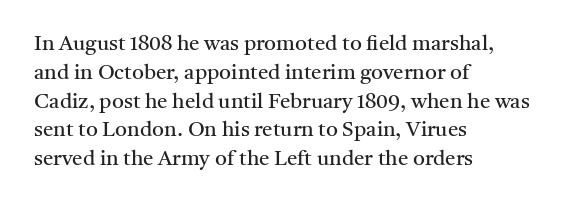
Each new line begins a customary step beneath the previous one. Stems here are at most as thick as an everyday book face. Words appear dense and cohesive because spacing is normal. Descenders hang freely into open space. The axis of the letterforms is exactly vertical.
